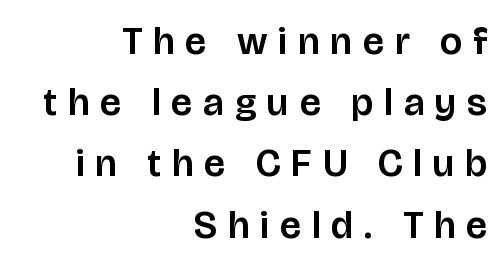
{"serif": "no", "italic": "no", "width": "normal", "stroke_contrast": "low", "x_height": "large", "monospaced": "no", "underline": "no", "align": "right", "line_spacing": "normal", "line_spacing_ratio": 1.57, "letter_spacing": "wide", "letter_spacing_em": 0.29, "glyph_px": 39}
